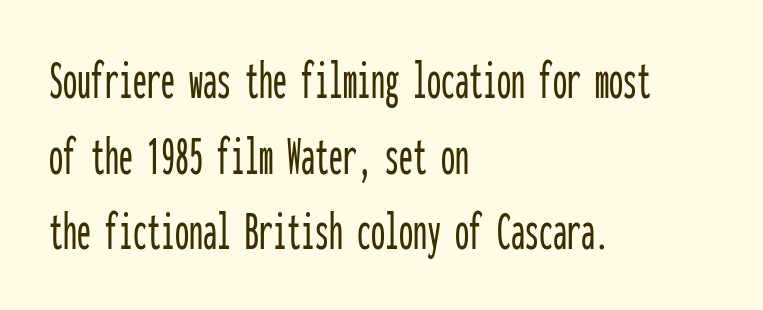
The image shows 56 px condensed sans-serif type, upright, monospaced; set left-aligned, normal line spacing (1.35x), normal letter spacing, not underlined; low stroke contrast and a medium x-height.
